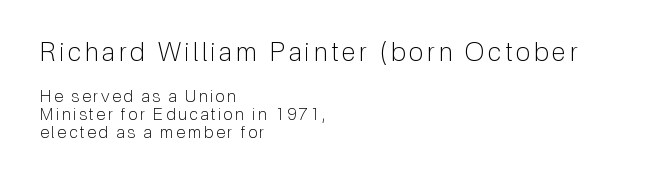
{"italic": "no", "bold": "no", "underline": "no", "align": "left", "line_spacing": "tight", "line_spacing_ratio": 1.06, "larger_block": "first", "size_ratio": 1.53, "glyph_px": 26}
